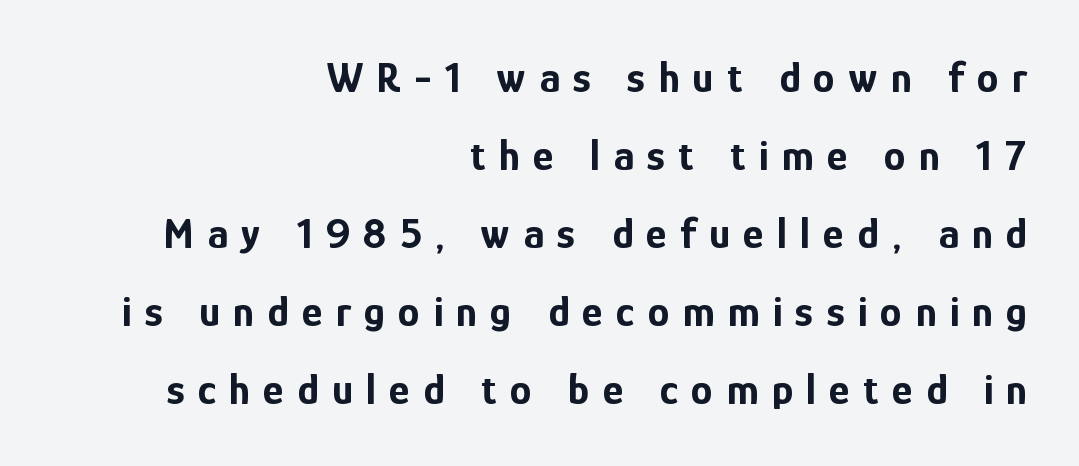
The image shows 44 px bold, condensed sans-serif type, upright; set right-aligned, line spacing 1.77x, unusually wide letter spacing (+0.3 em), not underlined; low stroke contrast and a medium x-height.
